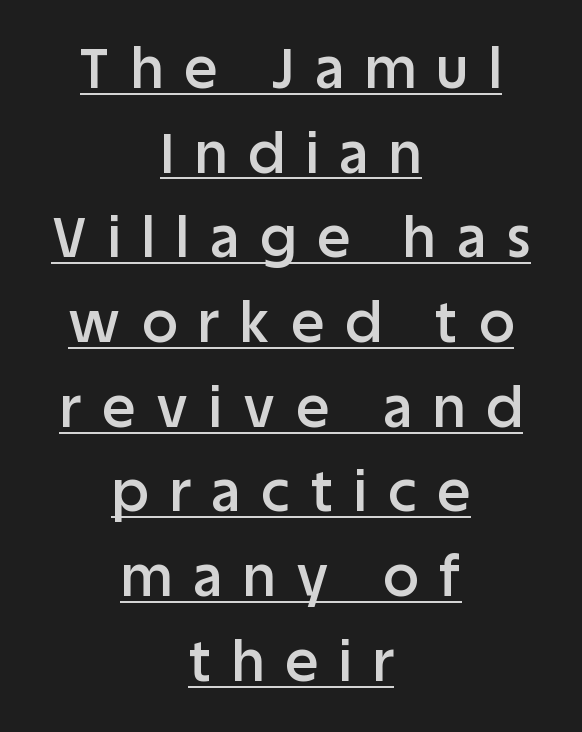
{"serif": "no", "italic": "no", "bold": "semi", "weight": "semibold", "width": "normal", "stroke_contrast": "low", "x_height": "large", "monospaced": "no", "underline": "yes", "align": "center", "line_spacing": "normal", "line_spacing_ratio": 1.54, "letter_spacing": "wide", "letter_spacing_em": 0.39, "glyph_px": 55}
